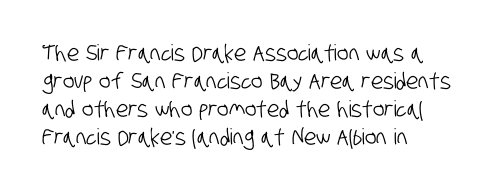
How are the letters spaced? Ordinarily, with no added tracking. The paragraph shown leans on its left margin. The vertical gap from one line to the next is medium. Just letters on the line, the space beneath them empty.
